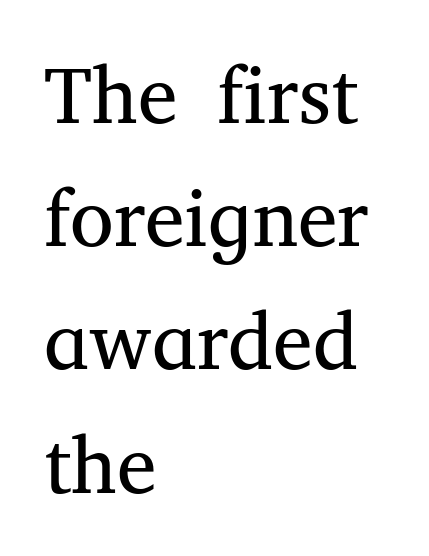
Q: Is the text bold? A: No.
Q: Is the text italic (slanted)? A: No, it is upright.
Q: Is the typeface a serif or a sans-serif typeface? A: Serif.
Q: Is the text underlined? A: No.
Q: How is the paragraph aligned? A: Left-aligned.
Q: Is the spacing between letters normal or unusually wide? A: Normal.
Q: Is the spacing between lines tight, normal or loose? A: Normal.
Q: Width (condensed, normal, or wide)? A: Normal.
Q: Stroke contrast? A: Medium.
Q: x-height? A: Medium.
Q: Monospaced? A: No.
